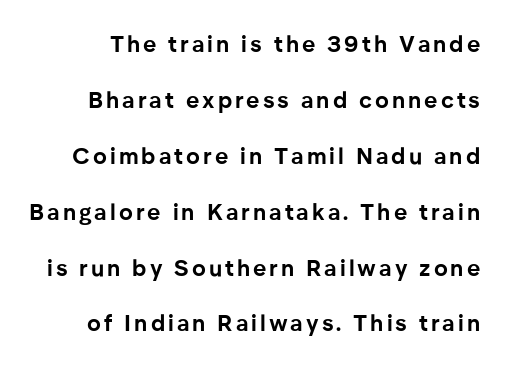
Q: Is the text bold? A: Yes.
Q: Is the text italic (slanted)? A: No, it is upright.
Q: Is the text underlined? A: No.
Q: Is the spacing between lines tight, normal or loose? A: Loose.
